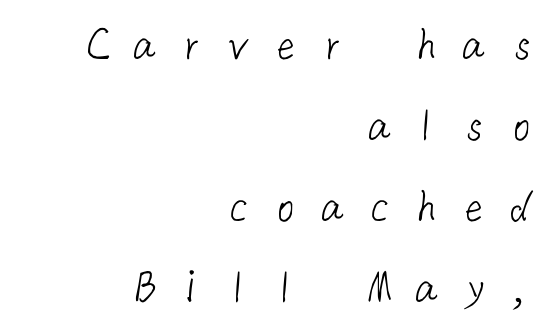
Is the letter spacing exaggerated? Yes — the characters are pushed far apart. Does the type have serifs? No, each stem ends abruptly. Unbolded letterforms with no extra heft. Lines of text with bare space underneath.
